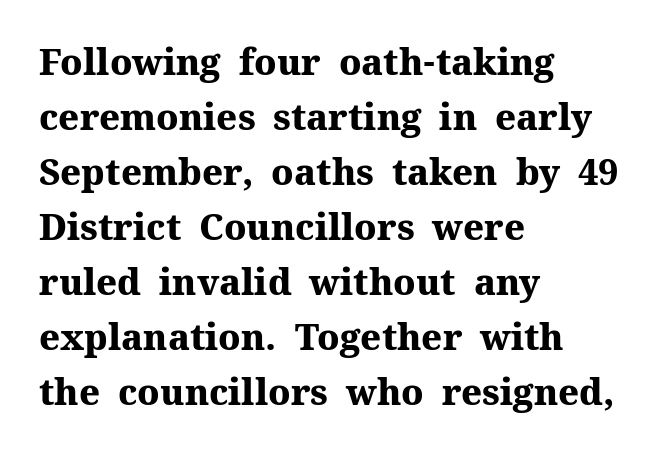
{"serif": "yes", "italic": "no", "bold": "yes", "weight": "heavy", "width": "normal", "stroke_contrast": "medium", "x_height": "medium", "monospaced": "no", "underline": "no", "align": "left", "line_spacing": "normal", "line_spacing_ratio": 1.53, "letter_spacing": "normal", "letter_spacing_em": 0.0, "glyph_px": 36}
